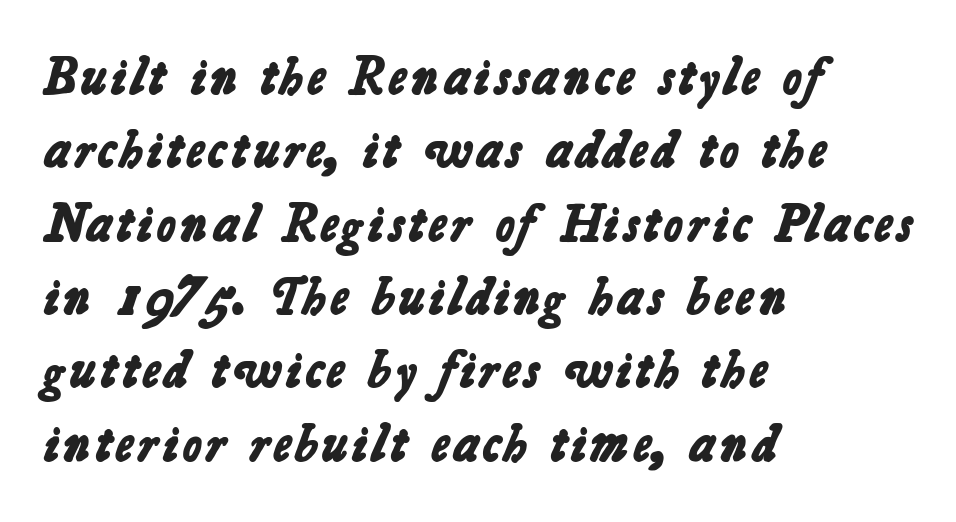
Q: Is the text bold? A: Yes.
Q: Is the typeface a serif or a sans-serif typeface? A: Sans-serif.
Q: Is the text underlined? A: No.
Q: How is the paragraph aligned? A: Left-aligned.
Q: Is the spacing between letters normal or unusually wide? A: Normal.
Q: Is the spacing between lines tight, normal or loose? A: Normal.
Q: Width (condensed, normal, or wide)? A: Normal.
Q: Stroke contrast? A: Low.
Q: x-height? A: Medium.
Q: Monospaced? A: No.
